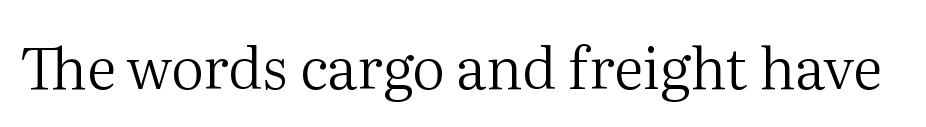
{"serif": "yes", "italic": "no", "bold": "no", "weight": "regular", "width": "normal", "stroke_contrast": "medium", "x_height": "medium", "monospaced": "no", "underline": "no", "letter_spacing": "normal", "letter_spacing_em": 0.0, "glyph_px": 58}
